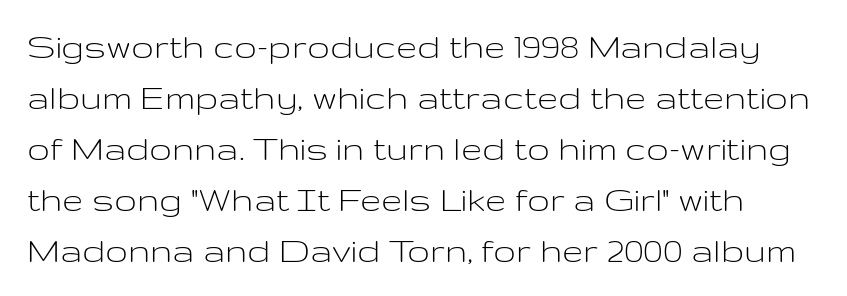
{"serif": "no", "italic": "no", "bold": "no", "weight": "light", "width": "wide", "stroke_contrast": "low", "x_height": "medium", "monospaced": "no", "underline": "no", "line_spacing": "normal", "line_spacing_ratio": 1.34, "letter_spacing": "normal", "letter_spacing_em": 0.0, "glyph_px": 38}
